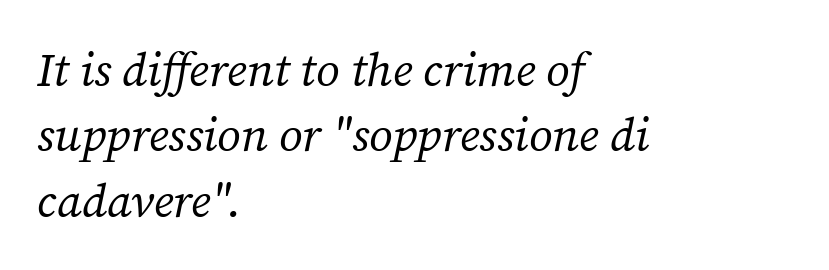
No letter is thick-stroked: the sample isn't bold. Character widths vary here, with narrow letters taking less room than wide ones. The passage shown is typeset with a serif family. Glance below the letters and you will spot only blank space.
